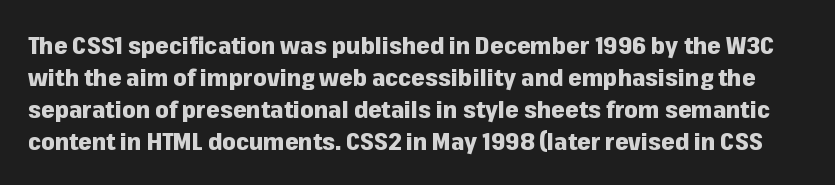
The space beneath each line is pristine and unruled. Does the lettering tilt? It doesn't — this is upright. The designer left line spacing at the default. Inter-character spacing is left at the font's built-in metrics. The characters look thick and weighty, a clear bold.
